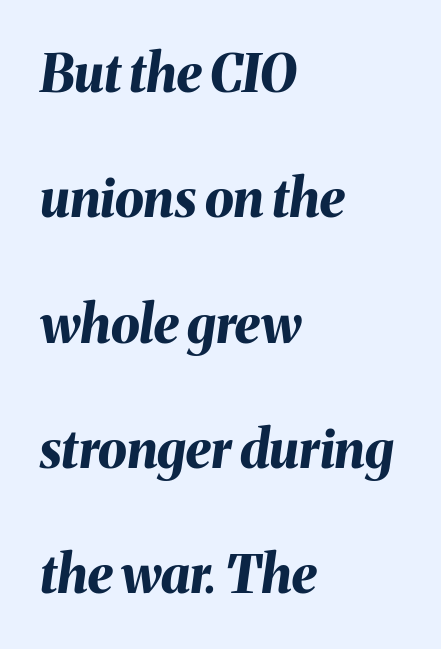
{"italic": "yes", "lean": "right", "slant_degrees": 8, "bold": "yes", "weight": "bold", "width": "normal", "stroke_contrast": "medium", "x_height": "medium", "monospaced": "no", "underline": "no", "align": "left", "line_spacing": "loose", "line_spacing_ratio": 2.41, "letter_spacing": "normal", "letter_spacing_em": 0.0, "glyph_px": 52}
